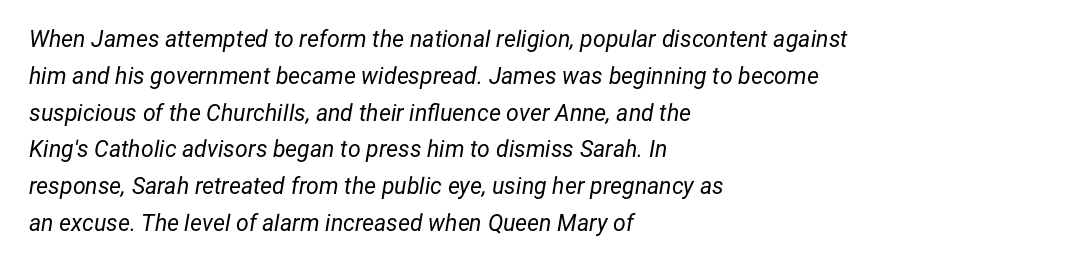
Q: Is the text bold? A: No.
Q: Is the text italic (slanted)? A: Yes, it leans right by about 12 degrees.
Q: Is the text underlined? A: No.
Q: How is the paragraph aligned? A: Left-aligned.
Q: Is the spacing between letters normal or unusually wide? A: Normal.
Q: Is the spacing between lines tight, normal or loose? A: Normal.
